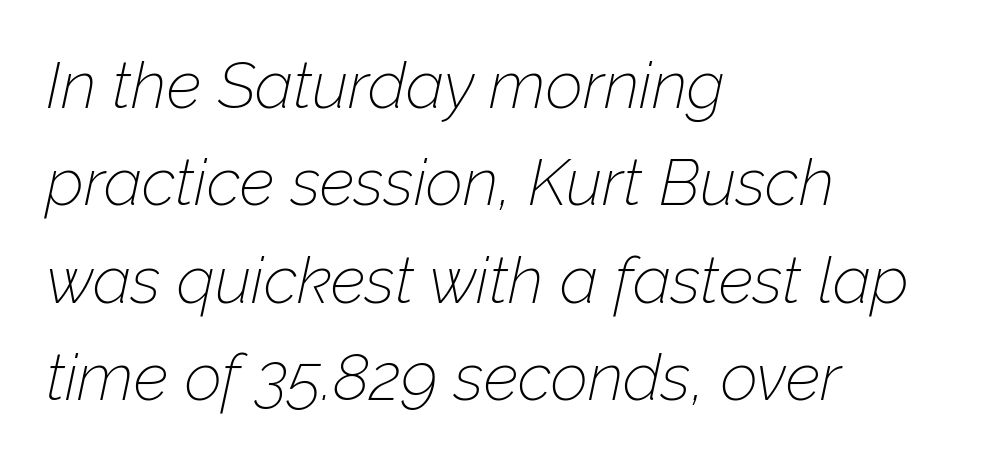
Q: Is the text bold? A: No.
Q: Is the text italic (slanted)? A: Yes, it leans right by about 12 degrees.
Q: Is the text underlined? A: No.
Q: How is the paragraph aligned? A: Left-aligned.
Q: Is the spacing between letters normal or unusually wide? A: Normal.
Q: Is the spacing between lines tight, normal or loose? A: Normal.
Q: Width (condensed, normal, or wide)? A: Normal.
Q: Stroke contrast? A: Low.
Q: x-height? A: Medium.
Q: Monospaced? A: No.
